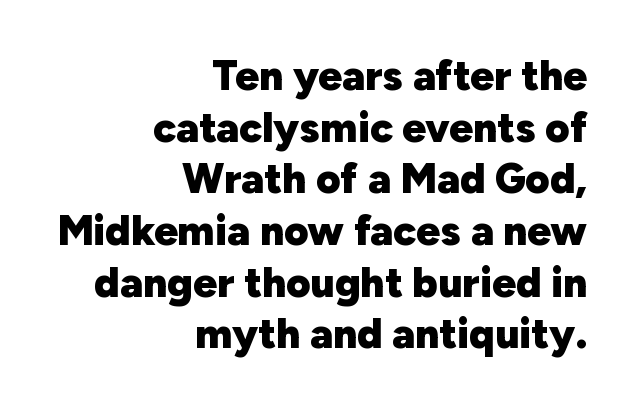
This sample uses an upright cut, with every glyph sitting square on the baseline. The passage shown is typed in a proportional face where columns would drift. Look at the tracking — it's just the regular setting, nothing added. Notice how the passage keeps a crisp vertical edge on the right only.
